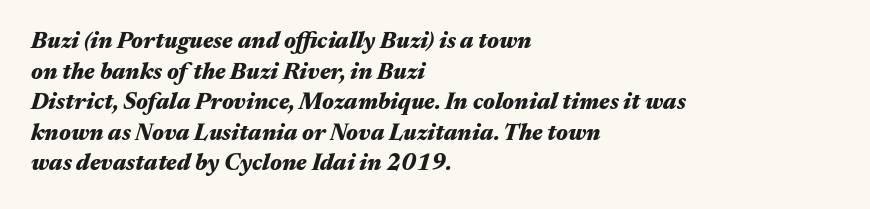
Spacing between characters is what you'd get straight out of the box. Plain, unruled lines of type. A typesetter would call this leading conventional body-copy spacing. These lines were composed using italics.
